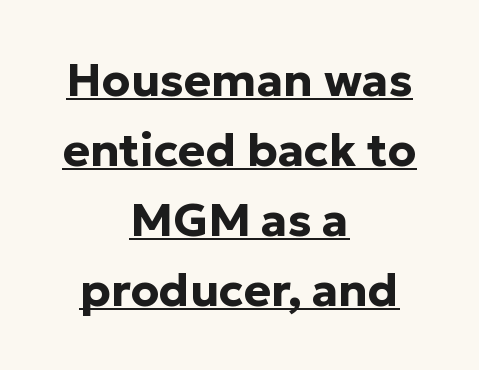
{"serif": "no", "italic": "no", "bold": "yes", "weight": "bold", "width": "normal", "stroke_contrast": "low", "x_height": "medium", "monospaced": "no", "underline": "yes", "align": "center", "line_spacing": "normal", "line_spacing_ratio": 1.52, "letter_spacing": "normal", "letter_spacing_em": 0.0, "glyph_px": 46}
